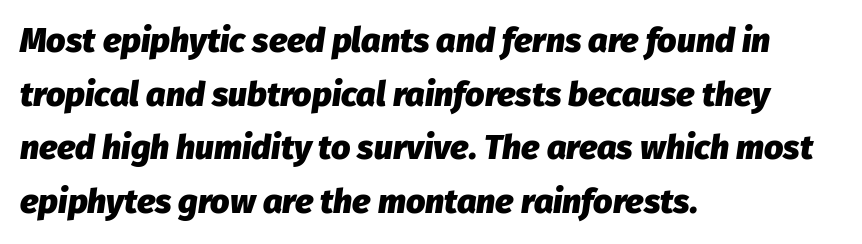
Q: Is the text bold? A: Yes.
Q: Is the text italic (slanted)? A: Yes, it leans right by about 8 degrees.
Q: Is the text underlined? A: No.
Q: How is the paragraph aligned? A: Left-aligned.
Q: Is the spacing between letters normal or unusually wide? A: Normal.
Q: Is the spacing between lines tight, normal or loose? A: Normal.
Q: Width (condensed, normal, or wide)? A: Normal.
Q: Stroke contrast? A: Low.
Q: x-height? A: Medium.
Q: Monospaced? A: No.
